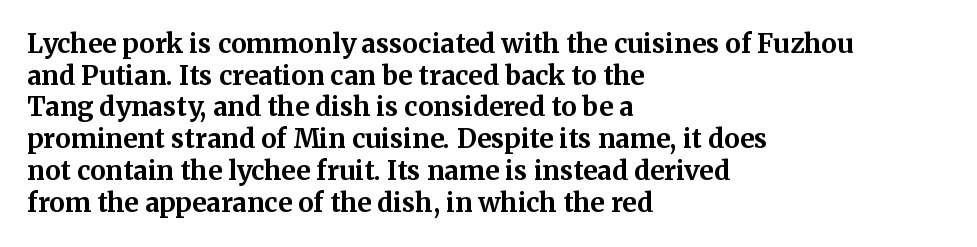
The image shows 26 px bold type, upright; set left-aligned, line spacing 1.22x, normal letter spacing, not underlined.
